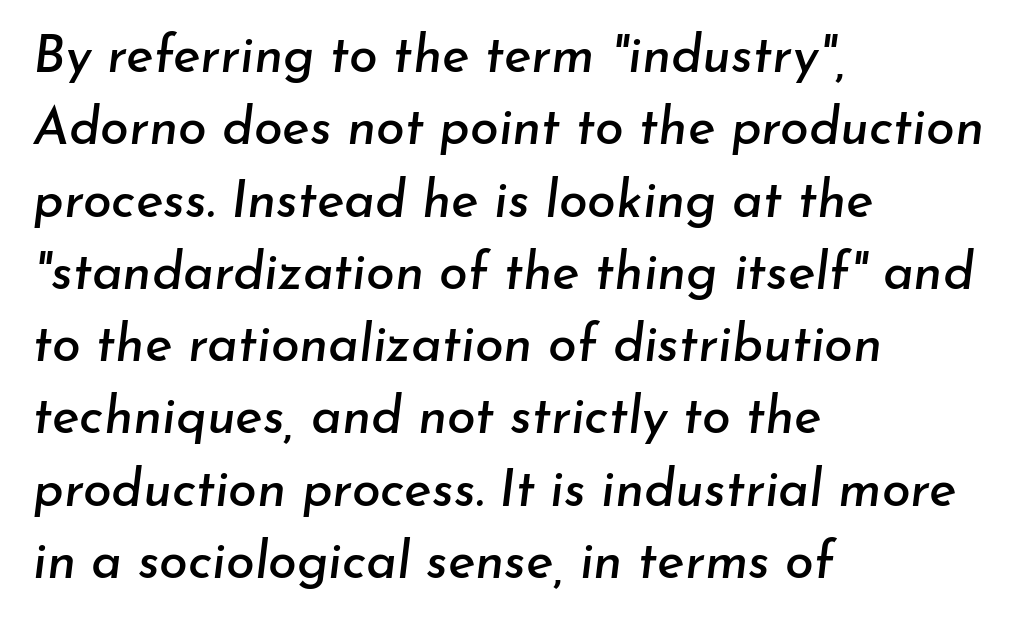
The vertical gap from one line to the next is medium. Proportional: the letters do not fall into vertical columns. The passage is arranged the way most books set body copy — flush left. Plain, unruled lines of type. The whole block is typeset with a tilt.
